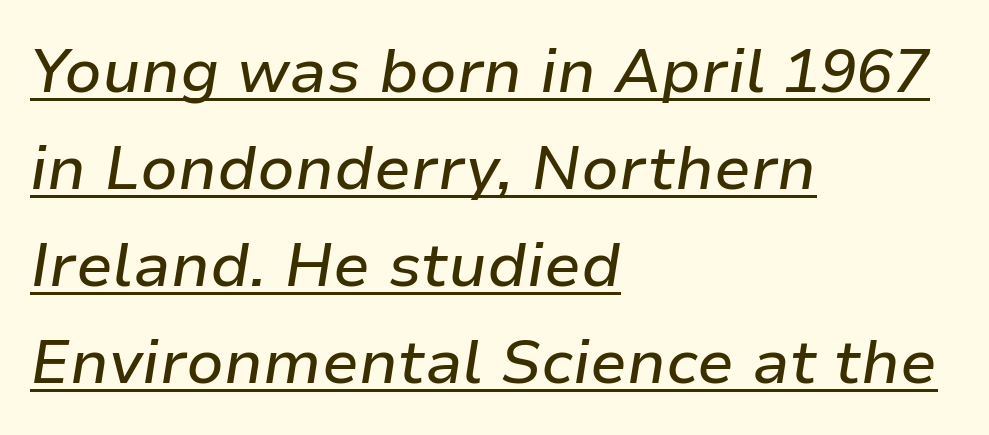
The image shows 61 px text type, italic (leaning right); set left-aligned, normal line spacing (1.59x), normal letter spacing, underlined; low stroke contrast and a medium x-height.
